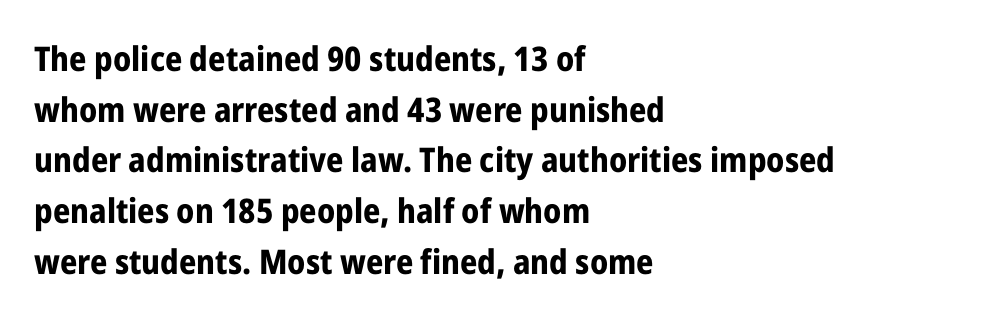
{"serif": "no", "italic": "no", "bold": "yes", "weight": "bold", "width": "condensed", "stroke_contrast": "low", "x_height": "medium", "monospaced": "no", "underline": "no", "align": "left", "line_spacing": "normal", "line_spacing_ratio": 1.49, "letter_spacing": "normal", "letter_spacing_em": 0.0, "glyph_px": 34}
